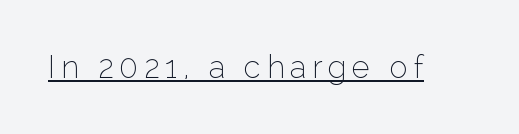
{"serif": "no", "italic": "no", "bold": "no", "weight": "thin", "width": "normal", "stroke_contrast": "low", "x_height": "medium", "monospaced": "no", "underline": "yes", "glyph_px": 31}
